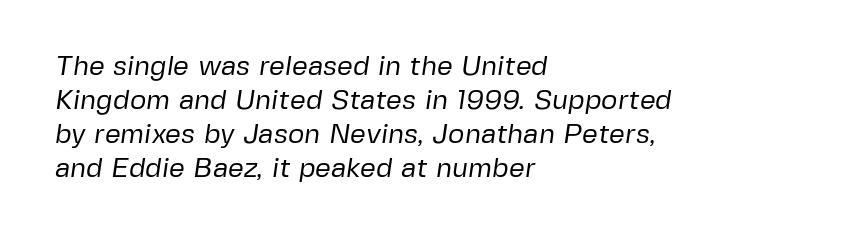
{"serif": "no", "bold": "no", "weight": "regular", "width": "normal", "stroke_contrast": "low", "x_height": "medium", "monospaced": "no", "underline": "no", "align": "left", "line_spacing_ratio": 1.21, "letter_spacing": "normal", "letter_spacing_em": 0.0, "glyph_px": 28}
